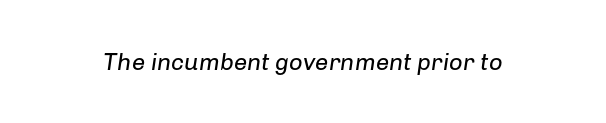
The specimen omits any rule beneath the text block's lines. Is the stroke heavy? The answer is a plain regular-or-lighter. Compared with typical body copy, the letter spacing here is the same. The letters are slanted; this is an italic face.
